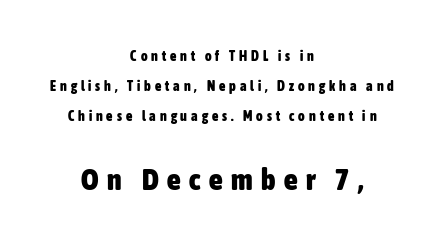
The image shows 30 px heavy, condensed sans-serif type, upright; set centered, loose line spacing (2.14x), unusually wide letter spacing (+0.28 em), not underlined; the second (bottom) block is 2.14x larger; low stroke contrast and a medium x-height.
